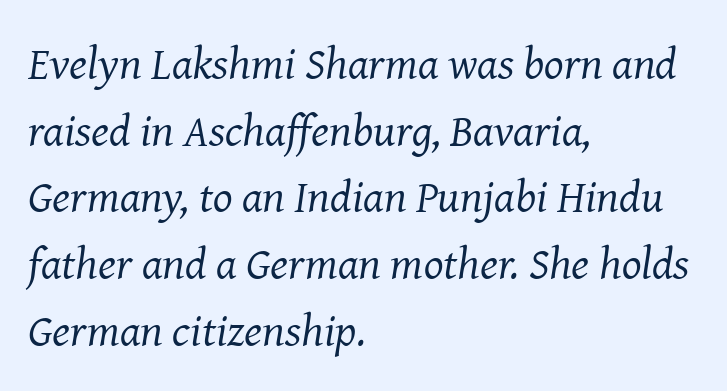
Q: Is the text bold? A: No.
Q: Is the text italic (slanted)? A: Yes, it leans right by about 8 degrees.
Q: Is the typeface a serif or a sans-serif typeface? A: Serif.
Q: Is the text underlined? A: No.
Q: How is the paragraph aligned? A: Left-aligned.
Q: Is the spacing between letters normal or unusually wide? A: Normal.
Q: Is the spacing between lines tight, normal or loose? A: Normal.
Q: Width (condensed, normal, or wide)? A: Normal.
Q: Stroke contrast? A: Medium.
Q: x-height? A: Medium.
Q: Monospaced? A: No.
